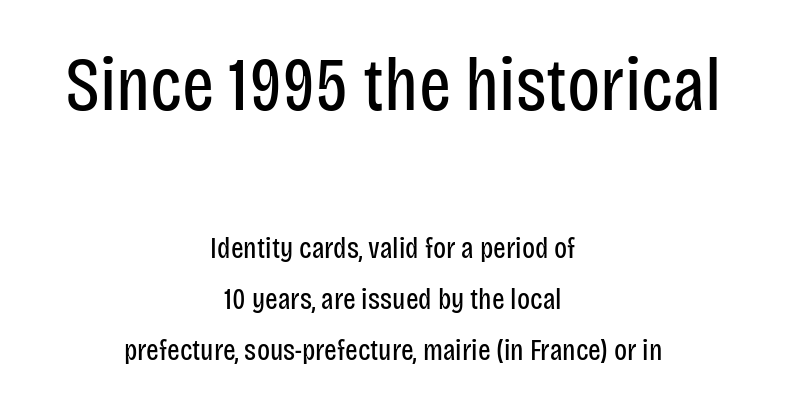
Each letter keeps its own natural width here, so spacing adapts to shape. This is not heavy type; no bold has been used. Note: larger setting up top, smaller setting below. In terms of posture, this sample is upright. The passage shown has conventional tracking throughout.
